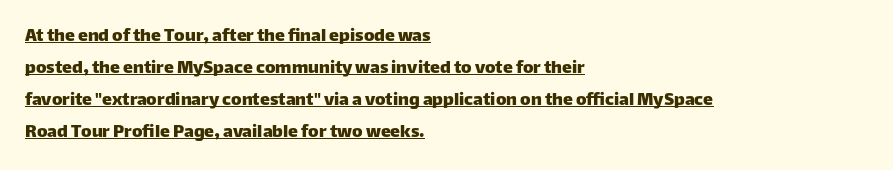
{"italic": "no", "underline": "yes", "align": "left", "line_spacing": "normal", "line_spacing_ratio": 1.6, "letter_spacing": "normal", "letter_spacing_em": 0.0, "glyph_px": 20}
